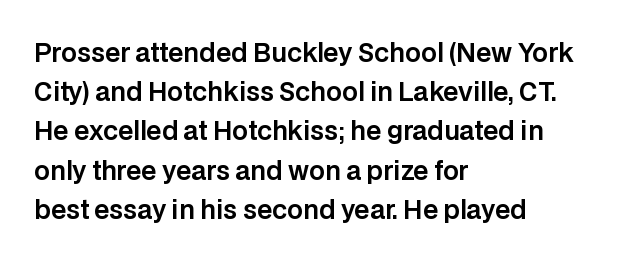
{"italic": "no", "underline": "no", "align": "left", "line_spacing": "normal", "line_spacing_ratio": 1.57, "letter_spacing": "normal", "letter_spacing_em": 0.0, "glyph_px": 25}
